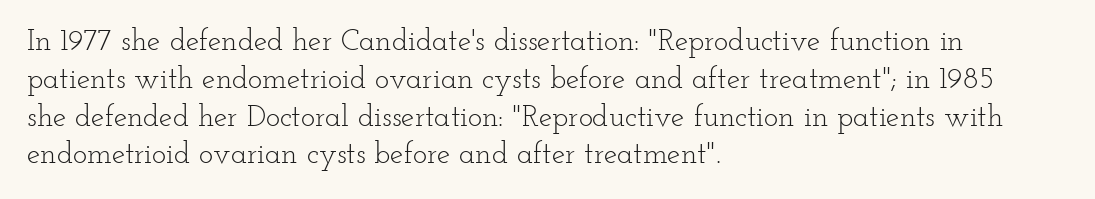
Q: Is the text bold? A: No.
Q: Is the text italic (slanted)? A: No, it is upright.
Q: Is the typeface a serif or a sans-serif typeface? A: Serif.
Q: Is the text underlined? A: No.
Q: How is the paragraph aligned? A: Left-aligned.
Q: Is the spacing between letters normal or unusually wide? A: Normal.
Q: Is the spacing between lines tight, normal or loose? A: Normal.
Q: Width (condensed, normal, or wide)? A: Wide.
Q: Stroke contrast? A: Low.
Q: x-height? A: Small.
Q: Monospaced? A: No.
